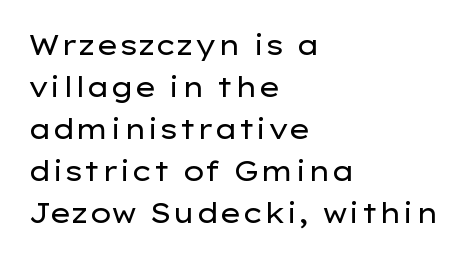
The image shows 27 px text type, upright; set left-aligned, normal line spacing (1.56x), normal letter spacing, not underlined.
